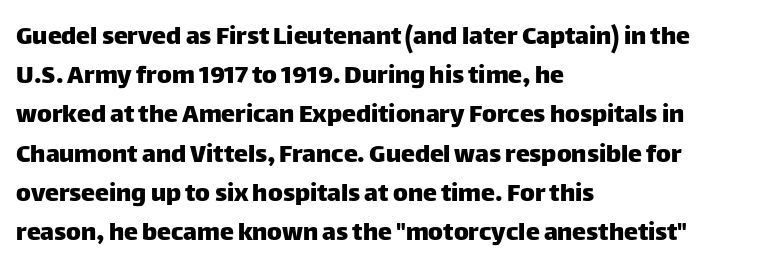
The type is set solid horizontally, with unmodified tracking. Check under the words: just untouched page. The glyphs in this specimen are sans serif. The face used here is proportionally spaced, like ordinary book or web type.
